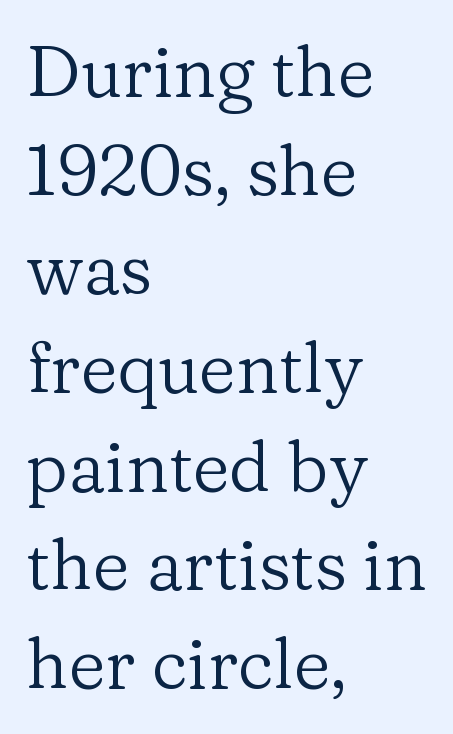
{"serif": "yes", "italic": "no", "bold": "no", "weight": "regular", "width": "normal", "stroke_contrast": "low", "x_height": "medium", "monospaced": "no", "underline": "no", "align": "left", "line_spacing": "normal", "line_spacing_ratio": 1.39, "letter_spacing": "normal", "letter_spacing_em": 0.0, "glyph_px": 71}
